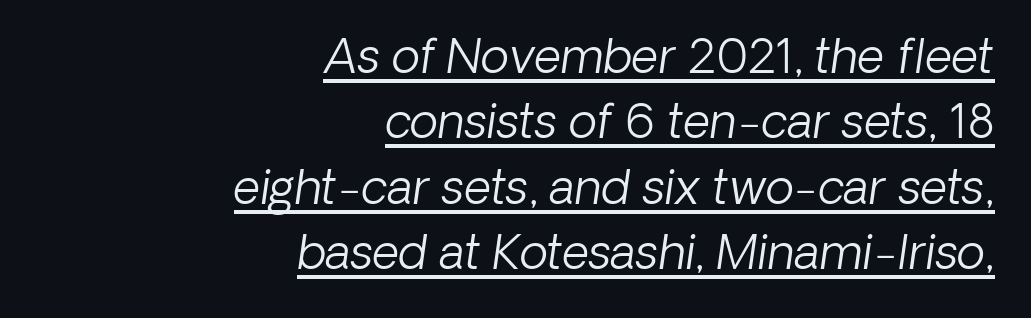
This is not heavy type; no bold has been used. The glyphs are accompanied by a horizontal stroke just below them. Is this a fixed-width face? No — the glyphs have proportional, varying widths. A typesetter would call this zero additional tracking. Nope, no serifs anywhere on these letters. Short and long lines alike share a common ending point at right.
